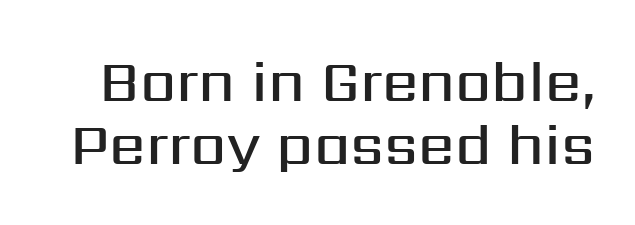
The image shows 58 px semibold sans-serif type, upright; set tight line spacing (1.08x), normal letter spacing, not underlined; medium stroke contrast and a medium x-height.
